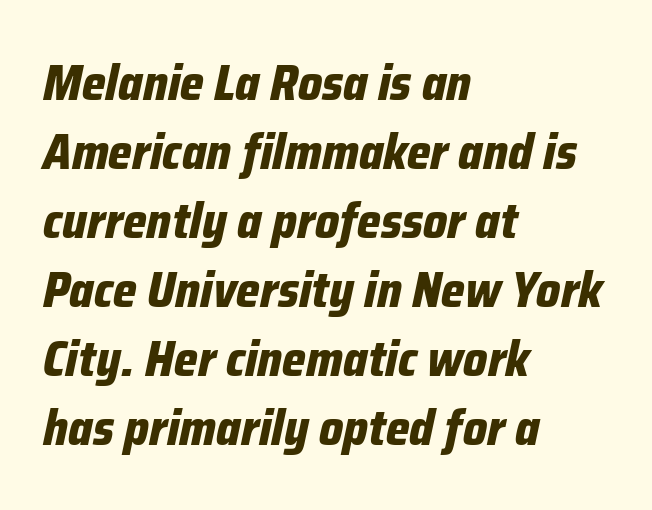
Q: Is the text bold? A: Yes.
Q: Is the text italic (slanted)? A: Yes, it leans right by about 12 degrees.
Q: Is the text underlined? A: No.
Q: How is the paragraph aligned? A: Left-aligned.
Q: Is the spacing between letters normal or unusually wide? A: Normal.
Q: Is the spacing between lines tight, normal or loose? A: Normal.
Q: Width (condensed, normal, or wide)? A: Condensed.
Q: Stroke contrast? A: Low.
Q: x-height? A: Medium.
Q: Monospaced? A: No.
